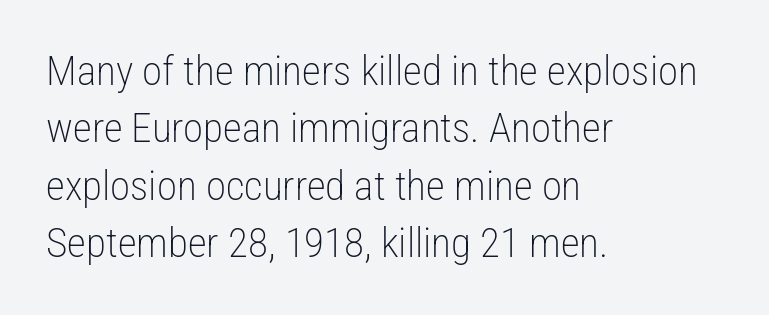
{"serif": "no", "italic": "no", "bold": "no", "weight": "light", "width": "condensed", "stroke_contrast": "low", "x_height": "medium", "monospaced": "no", "underline": "no", "align": "left", "line_spacing": "normal", "line_spacing_ratio": 1.4, "letter_spacing": "normal", "letter_spacing_em": 0.0, "glyph_px": 41}
